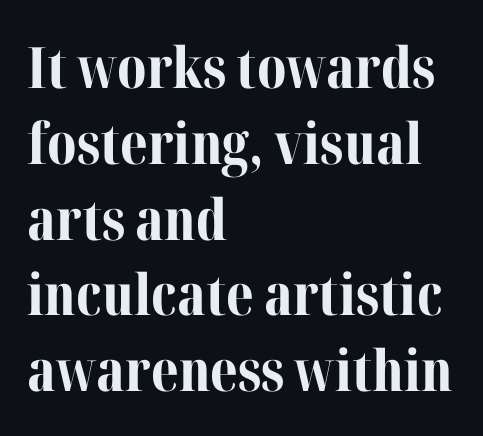
Summary of vertical rhythm: regular, with standard interline spacing. The passage shown is typed in a proportional face where columns would drift. The foot of each line stays bare and open. Tracking here is standard; glyphs follow each other at the usual distance. The face used here has the dense, thick strokes of a bold. The lines are quadded left.
